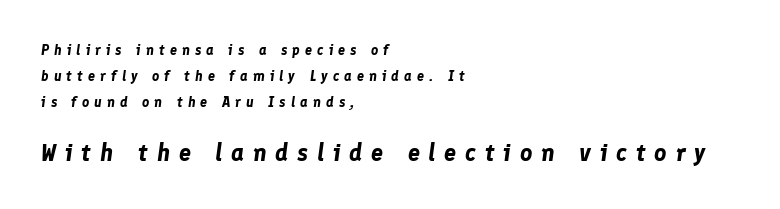
Type size steps up from the first block to the second. Italic? Definitely — the glyphs are oblique. The letterforms stand isolated, each surrounded by extra space. The lines are quadded left. No word sits above an underline. Is the type bold? Yes — the strokes are clearly thick and heavy.
